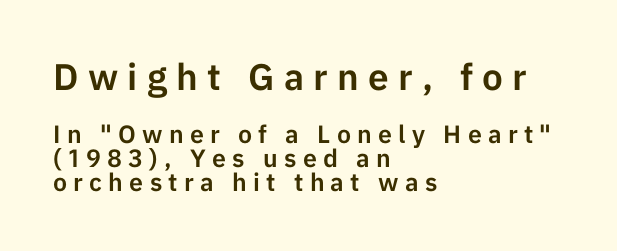
The image shows 37 px sans-serif type, upright; set left-aligned, tight line spacing (0.96x), unusually wide letter spacing (+0.25 em), not underlined; the first (top) block is 1.48x larger; low stroke contrast and a medium x-height.
